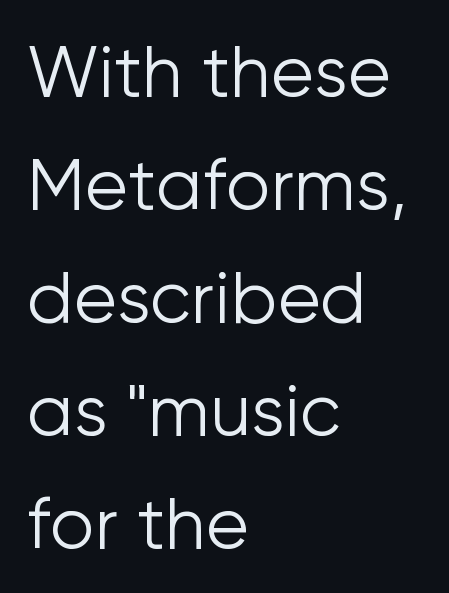
{"serif": "no", "italic": "no", "bold": "no", "weight": "light", "width": "normal", "stroke_contrast": "low", "x_height": "medium", "monospaced": "no", "underline": "no", "align": "left", "line_spacing": "normal", "line_spacing_ratio": 1.59, "letter_spacing": "normal", "letter_spacing_em": 0.0, "glyph_px": 71}
